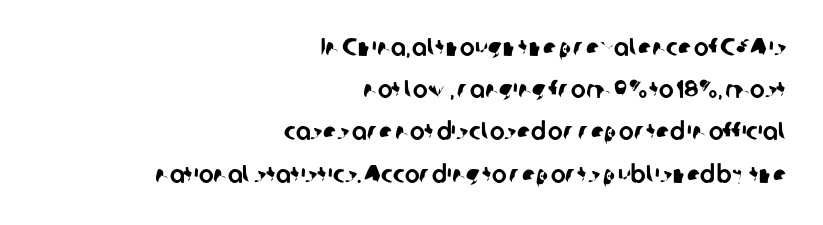
The image shows 25 px text type; set right-aligned, normal line spacing (1.69x), normal letter spacing, not underlined.
